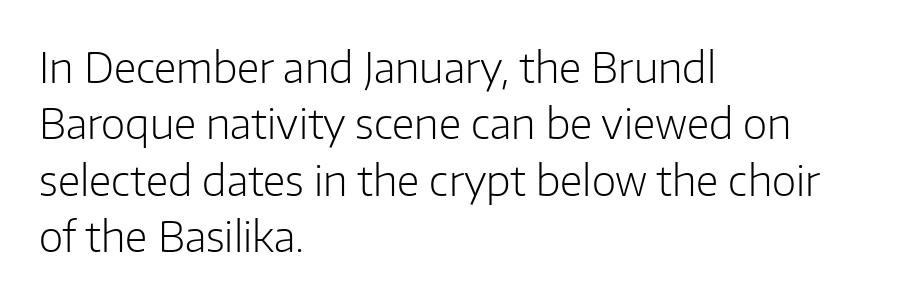
If you drew a line through each stem, it would be perfectly vertical. Does the copy run flush right? No — it runs flush left. Character widths vary here, with narrow letters taking less room than wide ones. Summary of vertical rhythm: regular, with standard interline spacing. The letters carry no serifs — their stems end cleanly without finishing strokes.
